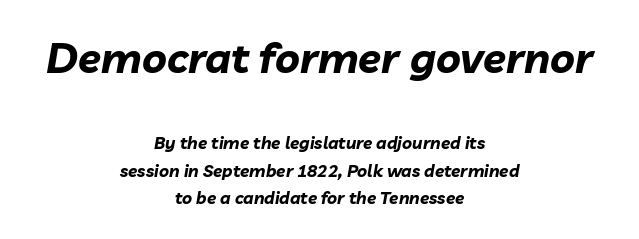
Reading down the block, each line starts at a different indent, mirrored at its end. Block one is the big one; block two sits smaller underneath. Evenly set lines give the paragraph a standard silhouette. The passage shown leans; its letterforms are oblique. A typesetter would call this proportional, since set widths differ per character. Typographic density is high because the face is bold.
